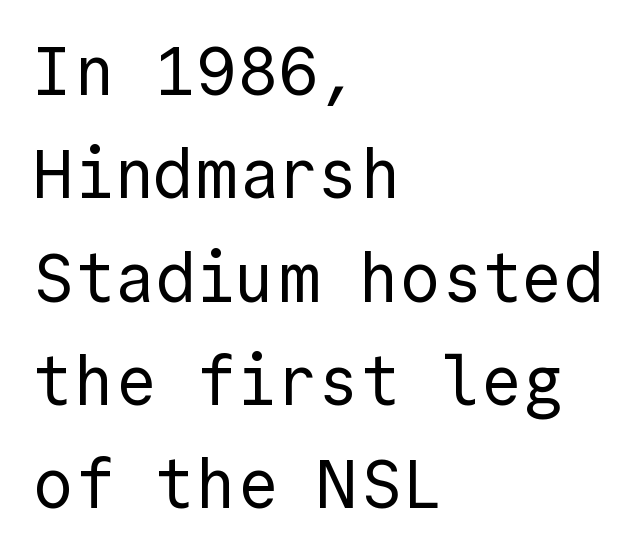
{"serif": "no", "italic": "no", "bold": "no", "weight": "regular", "width": "normal", "x_height": "medium", "monospaced": "yes", "underline": "no", "align": "left", "line_spacing": "normal", "line_spacing_ratio": 1.52, "letter_spacing": "normal", "letter_spacing_em": 0.0, "glyph_px": 68}
